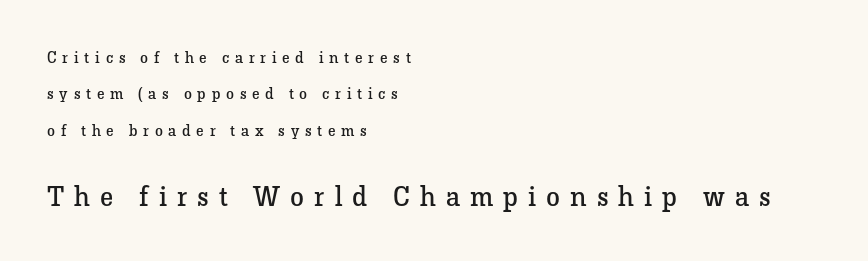
{"serif": "yes", "italic": "no", "bold": "no", "weight": "regular", "width": "normal", "stroke_contrast": "low", "x_height": "medium", "monospaced": "no", "underline": "no", "align": "left", "line_spacing": "loose", "line_spacing_ratio": 2.27, "letter_spacing": "wide", "letter_spacing_em": 0.36, "larger_block": "second", "size_ratio": 1.75, "glyph_px": 28}
